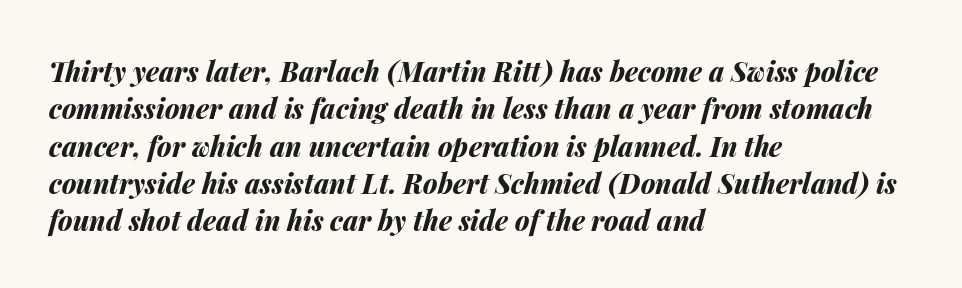
Thick stems and heavy bowls — unmistakably bold. The letters sit at their default tracking, neither squeezed nor spread. This sample uses an oblique cut, with every glyph tilted off the vertical. All the whitespace from short lines collects on the right.
